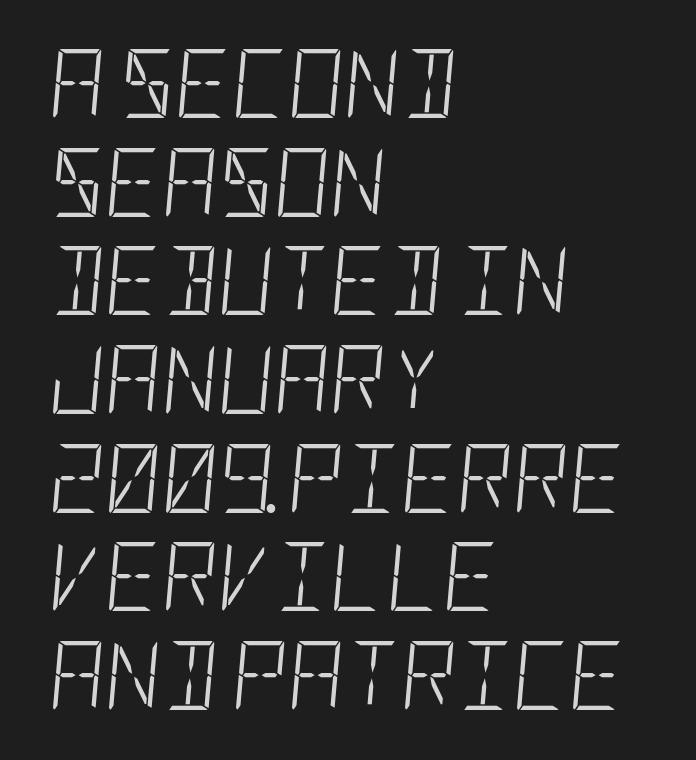
Q: Is the text bold? A: No.
Q: Is the text italic (slanted)? A: Yes, it leans right by about 5 degrees.
Q: Is the text underlined? A: No.
Q: How is the paragraph aligned? A: Left-aligned.
Q: Is the spacing between letters normal or unusually wide? A: Normal.
Q: Is the spacing between lines tight, normal or loose? A: Normal.
Q: Width (condensed, normal, or wide)? A: Condensed.
Q: Stroke contrast? A: Low.
Q: x-height? A: Large.
